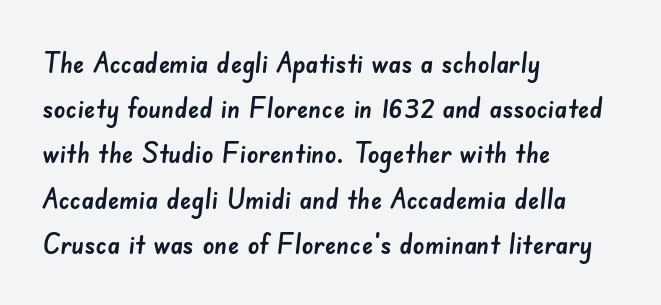
These lines sit exactly where default settings would place them. Typographically, this falls in the sans-serif category. A typesetter would call this proportional, since set widths differ per character. The specimen omits any rule beneath the text block's lines.
